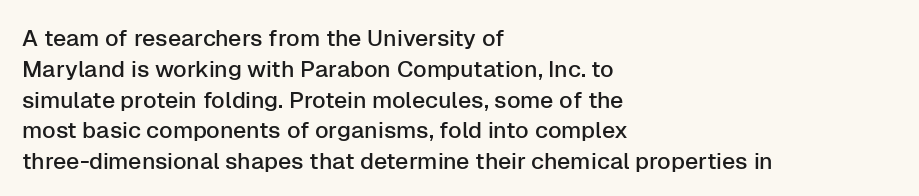
The image shows 23 px text type, upright; set left-aligned, normal line spacing (1.34x), normal letter spacing, not underlined.
